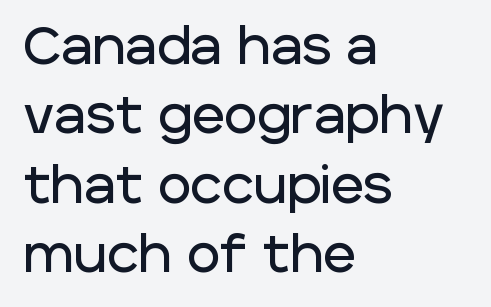
{"serif": "no", "italic": "no", "width": "normal", "stroke_contrast": "low", "x_height": "large", "monospaced": "no", "underline": "no", "align": "left", "line_spacing": "normal", "line_spacing_ratio": 1.36, "letter_spacing": "normal", "letter_spacing_em": 0.0, "glyph_px": 51}
